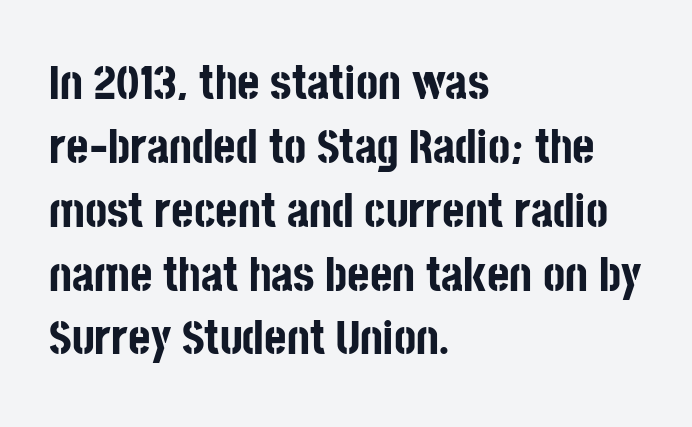
The image shows 48 px bold, condensed sans-serif type, upright; set left-aligned, normal line spacing (1.33x), normal letter spacing, not underlined; low stroke contrast and a large x-height.
